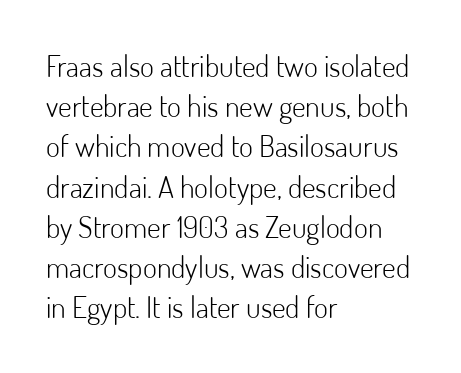
{"serif": "no", "italic": "no", "bold": "no", "weight": "light", "width": "normal", "stroke_contrast": "low", "x_height": "small", "monospaced": "no", "underline": "no", "align": "left", "line_spacing": "normal", "line_spacing_ratio": 1.34, "letter_spacing": "normal", "letter_spacing_em": 0.0, "glyph_px": 30}
